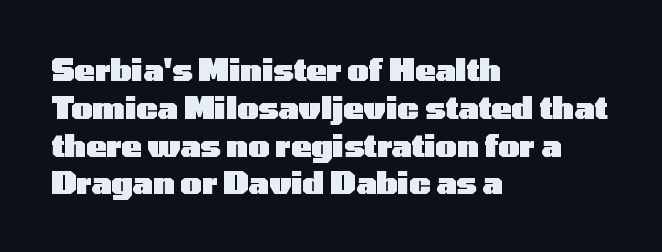
{"serif": "no", "italic": "no", "bold": "yes", "weight": "heavy", "width": "wide", "stroke_contrast": "low", "x_height": "medium", "monospaced": "no", "underline": "no", "align": "left", "line_spacing": "normal", "line_spacing_ratio": 1.26, "letter_spacing": "normal", "letter_spacing_em": 0.0, "glyph_px": 30}
